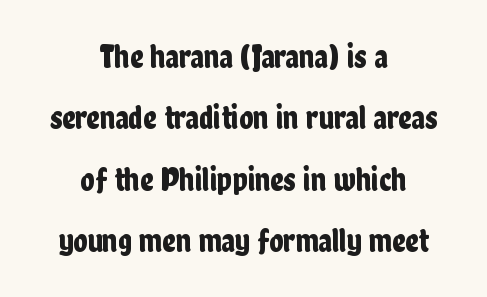
Q: Is the text italic (slanted)? A: No, it is upright.
Q: Is the typeface a serif or a sans-serif typeface? A: Sans-serif.
Q: Is the text underlined? A: No.
Q: How is the paragraph aligned? A: Centered.
Q: Is the spacing between letters normal or unusually wide? A: Normal.
Q: Width (condensed, normal, or wide)? A: Condensed.
Q: Stroke contrast? A: Low.
Q: x-height? A: Medium.
Q: Monospaced? A: No.
